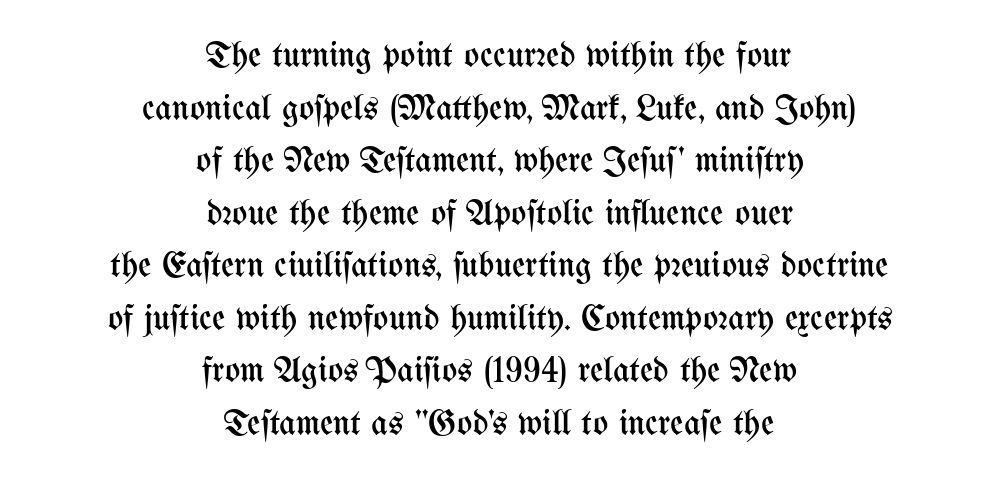
Q: Is the text bold? A: No.
Q: Is the text italic (slanted)? A: No, it is upright.
Q: Is the text underlined? A: No.
Q: How is the paragraph aligned? A: Centered.
Q: Is the spacing between letters normal or unusually wide? A: Normal.
Q: Is the spacing between lines tight, normal or loose? A: Normal.
Q: Width (condensed, normal, or wide)? A: Condensed.
Q: Stroke contrast? A: Medium.
Q: x-height? A: Medium.
Q: Monospaced? A: No.
